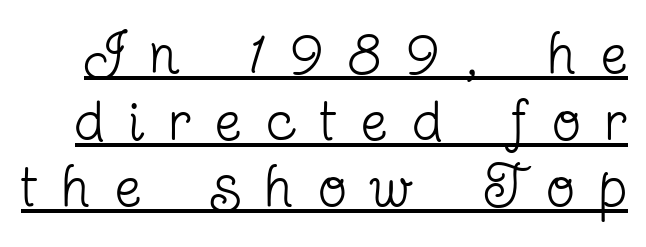
Q: Is the text bold? A: No.
Q: Is the text italic (slanted)? A: No, it is upright.
Q: Is the typeface a serif or a sans-serif typeface? A: Serif.
Q: Is the text underlined? A: Yes.
Q: Is the spacing between letters normal or unusually wide? A: Unusually wide.
Q: Is the spacing between lines tight, normal or loose? A: Tight.
Q: Width (condensed, normal, or wide)? A: Condensed.
Q: Stroke contrast? A: Low.
Q: x-height? A: Medium.
Q: Monospaced? A: No.
